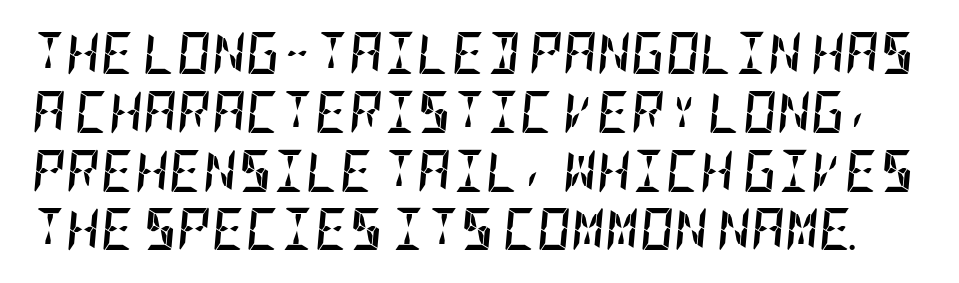
Tracking value appears to be zero — textbook default spacing. Descenders are the only things crossing below the line. One glance says typical: line gaps are just what's usual. Summary of weight: heavy, a full bold. The face used here has a pronounced slope to its letters.
